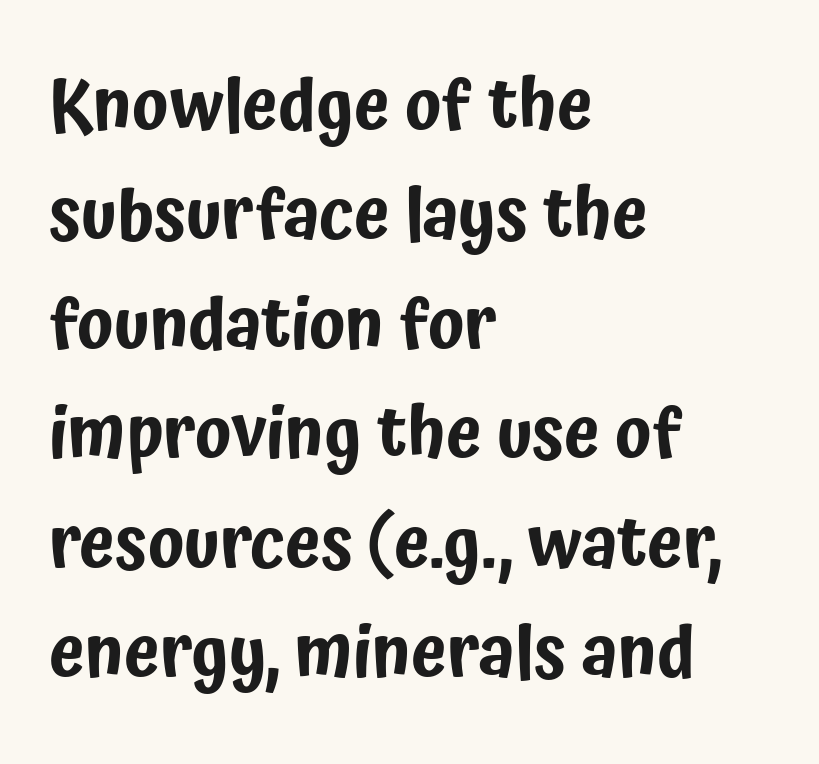
Character widths vary here, with narrow letters taking less room than wide ones. Does the leading feel generous? No, just average. It's the straight-up-and-down kind of type. Regarding serifs, this sample does without them. One-word summary of the alignment: left.
